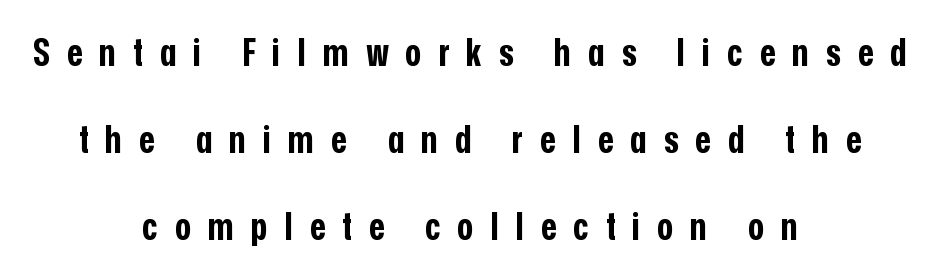
The image shows 38 px bold, condensed sans-serif type, upright; set centered, loose line spacing (2.29x), unusually wide letter spacing (+0.45 em), not underlined; low stroke contrast and a medium x-height.
